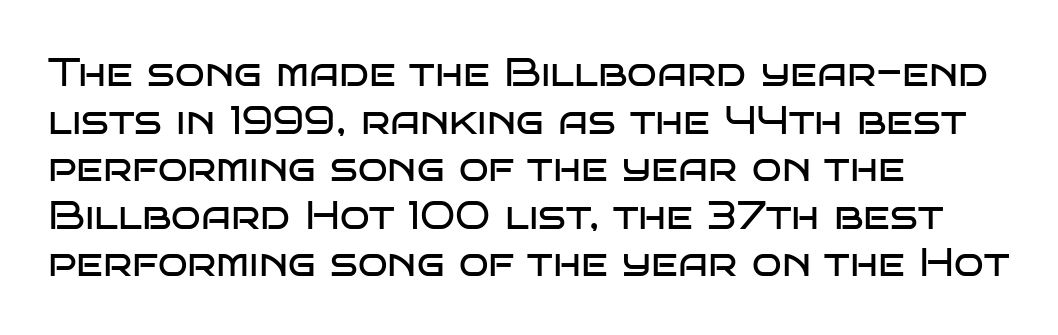
Plain, unruled lines of type. Typographically, this falls in the sans-serif category. These lines were composed using upright roman letters. Tracking here is standard; glyphs follow each other at the usual distance. The paragraph has a hard left edge and a soft right edge. On a weight scale, this lands at 450 or below.
